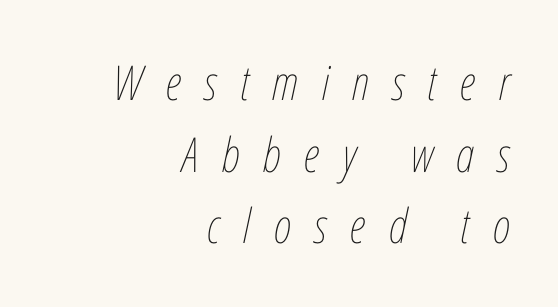
{"italic": "yes", "lean": "right", "slant_degrees": 12, "bold": "no", "weight": "thin", "width": "condensed", "stroke_contrast": "low", "x_height": "medium", "monospaced": "no", "underline": "no", "align": "right", "line_spacing": "normal", "line_spacing_ratio": 1.49, "letter_spacing": "wide", "letter_spacing_em": 0.48, "glyph_px": 48}
